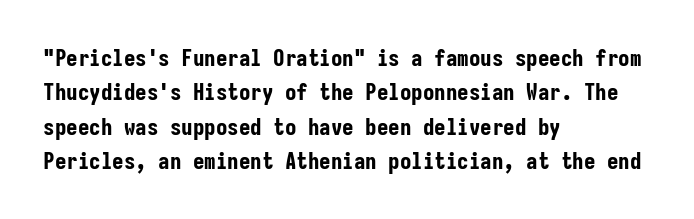
The space directly below the letters is spotless. Interline gaps are of average width in this sample. Ascenders rise straight up at ninety degrees. The rendering anchors every line to the left-hand side. The horizontal fit of the characters is conventional and even. The sample has been set heavy, in full bold.
